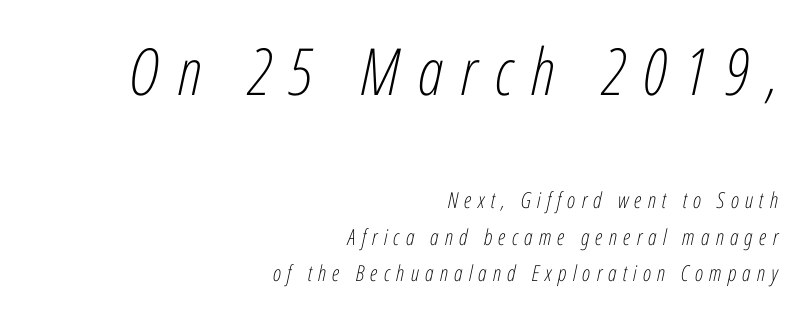
Q: Is the text bold? A: No.
Q: Is the text italic (slanted)? A: Yes, it leans right by about 12 degrees.
Q: Is the text underlined? A: No.
Q: How is the paragraph aligned? A: Right-aligned.
Q: Is the spacing between letters normal or unusually wide? A: Unusually wide.
Q: Is the spacing between lines tight, normal or loose? A: Normal.
Q: Which block of text is set in a larger size, the first (top) or the second (bottom)? A: The first (top) one.
Q: Width (condensed, normal, or wide)? A: Condensed.
Q: Stroke contrast? A: Low.
Q: x-height? A: Medium.
Q: Monospaced? A: No.
